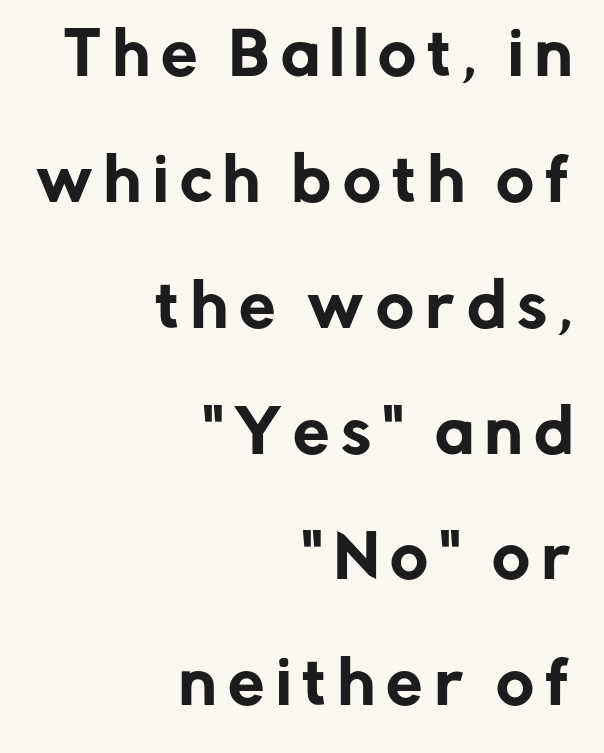
The image shows 58 px sans-serif type, upright; set right-aligned, loose line spacing (2.17x), unusually wide letter spacing (+0.2 em), not underlined; low stroke contrast and a medium x-height.
